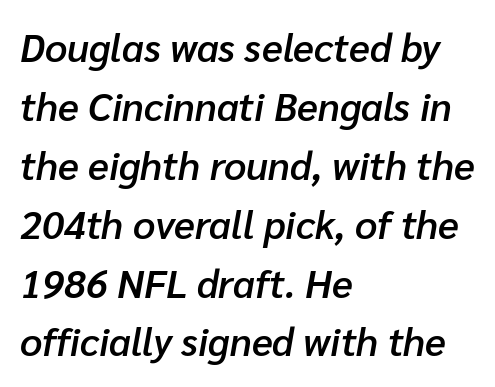
{"italic": "yes", "lean": "right", "slant_degrees": 10, "bold": "semi", "weight": "semibold", "width": "normal", "stroke_contrast": "low", "x_height": "medium", "monospaced": "no", "underline": "no", "align": "left", "line_spacing": "normal", "line_spacing_ratio": 1.51, "letter_spacing": "normal", "letter_spacing_em": 0.0, "glyph_px": 39}
